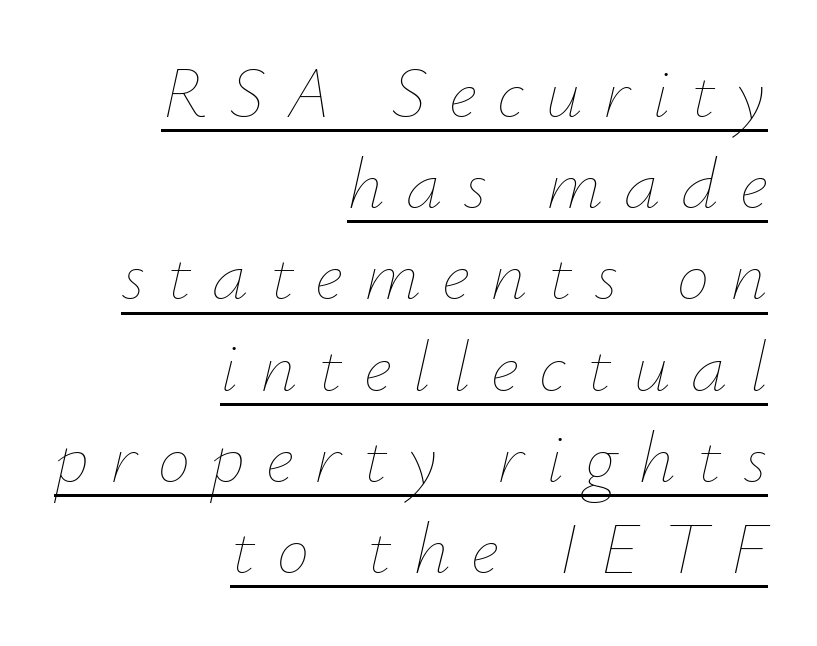
{"italic": "yes", "lean": "right", "slant_degrees": 12, "bold": "no", "weight": "thin", "width": "normal", "stroke_contrast": "low", "x_height": "small", "monospaced": "no", "underline": "yes", "align": "right", "line_spacing": "normal", "line_spacing_ratio": 1.25, "letter_spacing": "wide", "letter_spacing_em": 0.29, "glyph_px": 73}
